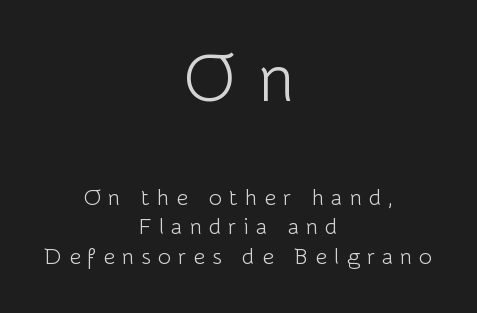
This sample keeps an unexceptional amount of space between lines. What kind of face is this? One without serifs — a sans. Someone cranked the tracking dial way up on this one. Which margin do the lines hug? Neither — every line sits in the middle. Two sizes are in play, and the larger belongs to the first block. Nope, not italic — everything's standing straight.
